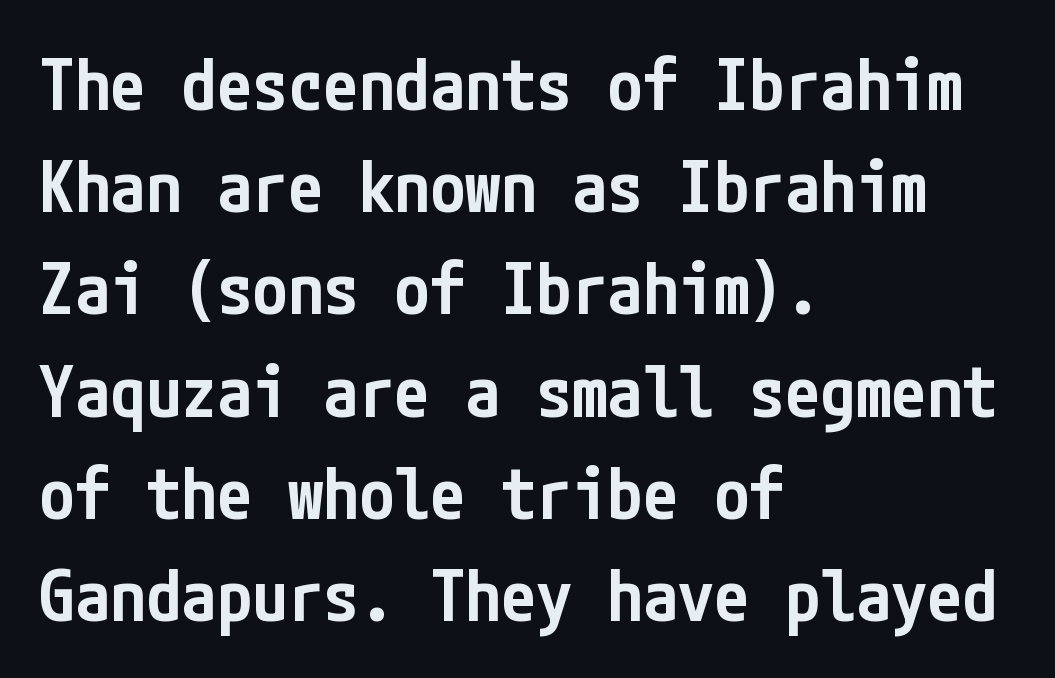
Q: Is the text bold? A: Semi-bold.
Q: Is the text italic (slanted)? A: No, it is upright.
Q: Is the typeface a serif or a sans-serif typeface? A: Sans-serif.
Q: Is the text underlined? A: No.
Q: How is the paragraph aligned? A: Left-aligned.
Q: Is the spacing between letters normal or unusually wide? A: Normal.
Q: Is the spacing between lines tight, normal or loose? A: Normal.
Q: Width (condensed, normal, or wide)? A: Condensed.
Q: Stroke contrast? A: Low.
Q: x-height? A: Medium.
